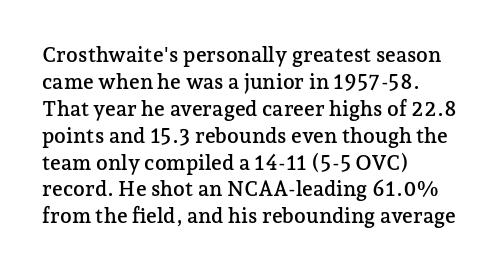
No word sits above an underline. Rendered with straight, roman letterforms. A typesetter would call this leading conventional body-copy spacing. Nothing unusual about the tracking: characters are spaced as the font intends. Line starts are locked; line ends wander.
